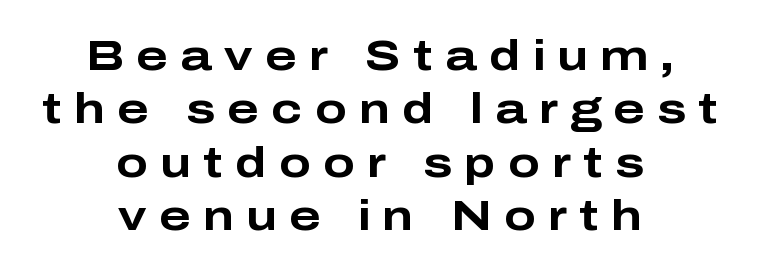
The image shows 42 px bold, wide sans-serif type, upright; set centered, normal line spacing (1.27x), unusually wide letter spacing (+0.29 em), not underlined; low stroke contrast and a medium x-height.
